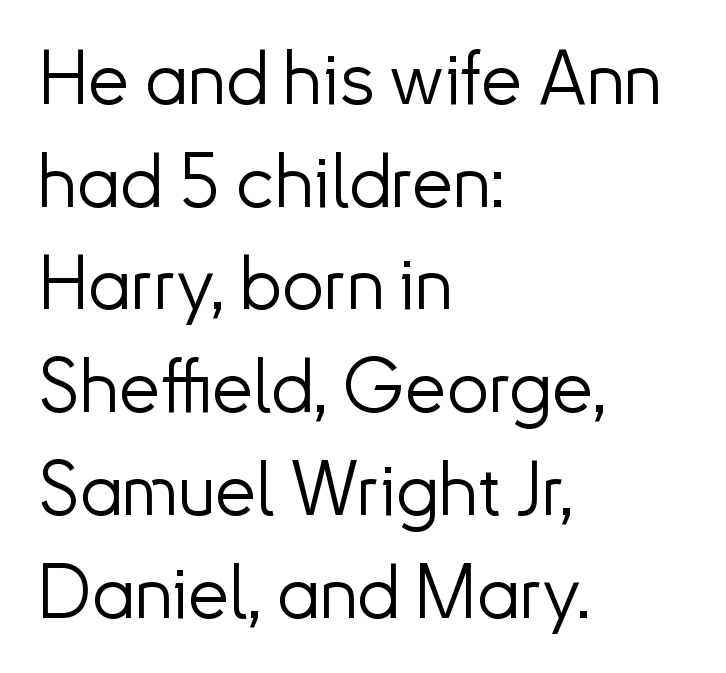
The image shows 75 px light sans-serif type, upright; set left-aligned, normal line spacing (1.37x), normal letter spacing, not underlined; low stroke contrast and a small x-height.
